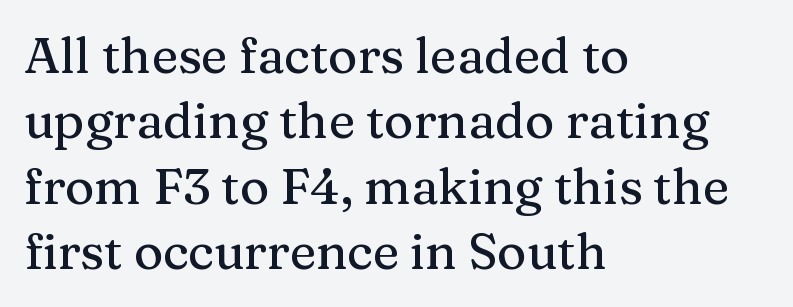
The image shows 50 px serif type, upright; set left-aligned, normal line spacing (1.31x), normal letter spacing, not underlined; medium stroke contrast and a medium x-height.
